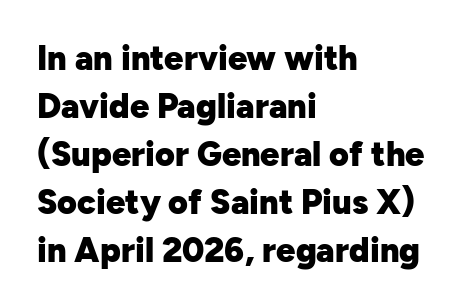
This rendering uses left alignment, leaving the right contour irregular. A full-strength bold gives these letters their thick strokes. The axis of the letterforms is exactly vertical. A typesetter would call this proportional, since set widths differ per character. Nothing sits at the stroke ends, so this counts as sans-serif.
